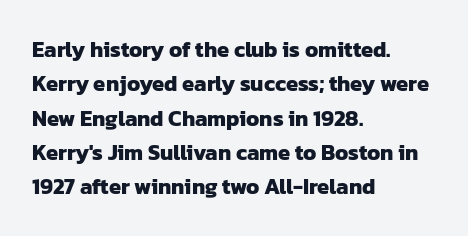
Q: Is the text bold? A: Yes.
Q: Is the text underlined? A: No.
Q: How is the paragraph aligned? A: Left-aligned.
Q: Is the spacing between letters normal or unusually wide? A: Normal.
Q: Is the spacing between lines tight, normal or loose? A: Normal.
